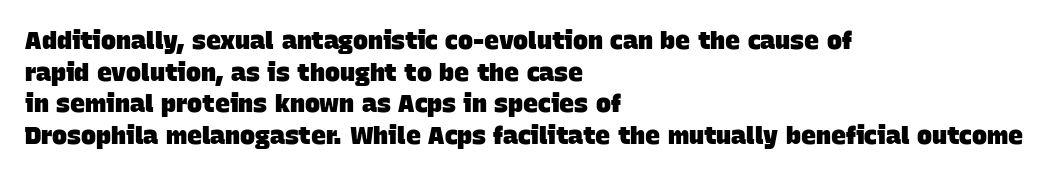
{"bold": "yes", "underline": "no", "align": "left", "line_spacing": "normal", "line_spacing_ratio": 1.27, "letter_spacing": "normal", "letter_spacing_em": 0.0, "glyph_px": 25}
